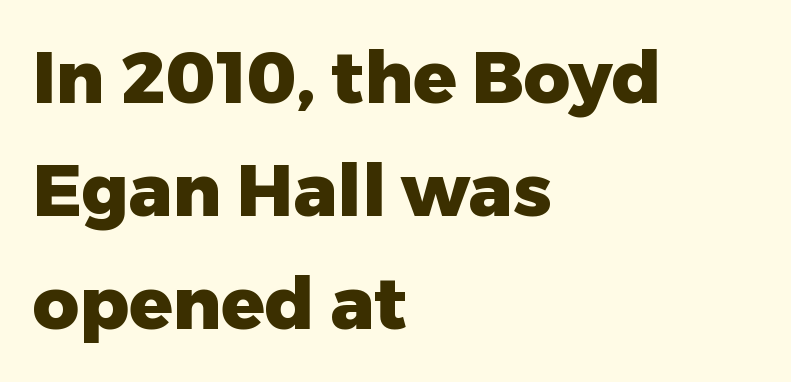
Q: Is the text bold? A: Yes.
Q: Is the text italic (slanted)? A: No, it is upright.
Q: Is the typeface a serif or a sans-serif typeface? A: Sans-serif.
Q: Is the text underlined? A: No.
Q: How is the paragraph aligned? A: Left-aligned.
Q: Is the spacing between letters normal or unusually wide? A: Normal.
Q: Is the spacing between lines tight, normal or loose? A: Normal.
Q: Width (condensed, normal, or wide)? A: Normal.
Q: Stroke contrast? A: Low.
Q: x-height? A: Medium.
Q: Monospaced? A: No.
